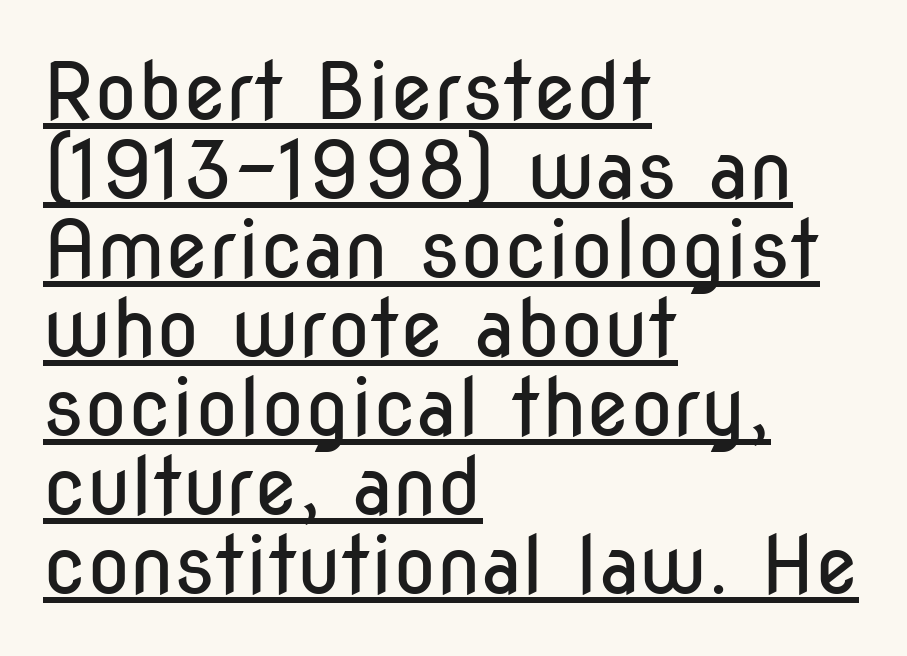
You could not count columns in this text — the font is proportionally spaced. Every word sits above its own underline. The lines in this sample share a left origin and differ only in where they stop. The space between consecutive lines is stingy.
